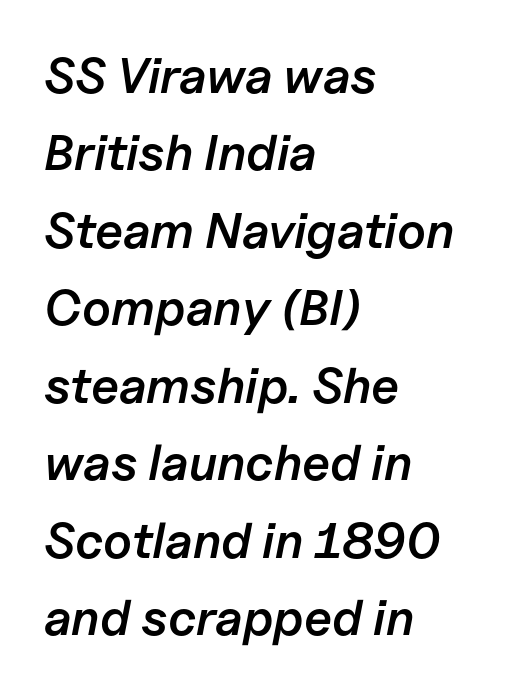
Q: Is the text bold? A: Semi-bold.
Q: Is the text italic (slanted)? A: Yes, it leans right by about 11 degrees.
Q: Is the text underlined? A: No.
Q: How is the paragraph aligned? A: Left-aligned.
Q: Is the spacing between letters normal or unusually wide? A: Normal.
Q: Is the spacing between lines tight, normal or loose? A: Normal.
Q: Width (condensed, normal, or wide)? A: Normal.
Q: Stroke contrast? A: Low.
Q: x-height? A: Medium.
Q: Monospaced? A: No.
